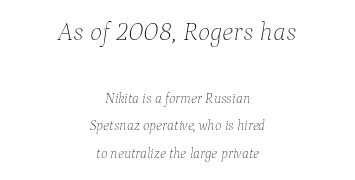
The image shows 26 px text type, italic (leaning right); set centered, loose line spacing (1.99x), normal letter spacing, not underlined; the first (top) block is 1.86x larger.
